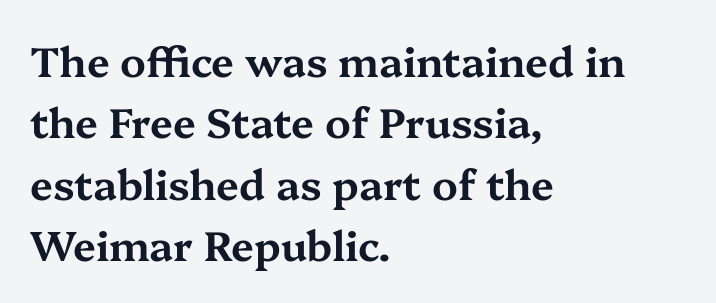
Q: Is the text italic (slanted)? A: No, it is upright.
Q: Is the typeface a serif or a sans-serif typeface? A: Serif.
Q: Is the text underlined? A: No.
Q: How is the paragraph aligned? A: Left-aligned.
Q: Is the spacing between letters normal or unusually wide? A: Normal.
Q: Is the spacing between lines tight, normal or loose? A: Normal.
Q: Width (condensed, normal, or wide)? A: Wide.
Q: Stroke contrast? A: Medium.
Q: x-height? A: Medium.
Q: Monospaced? A: No.
